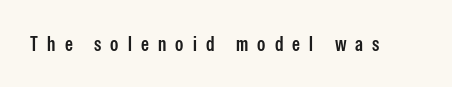
{"italic": "no", "bold": "semi", "underline": "no", "letter_spacing": "wide", "letter_spacing_em": 0.46, "glyph_px": 20}
